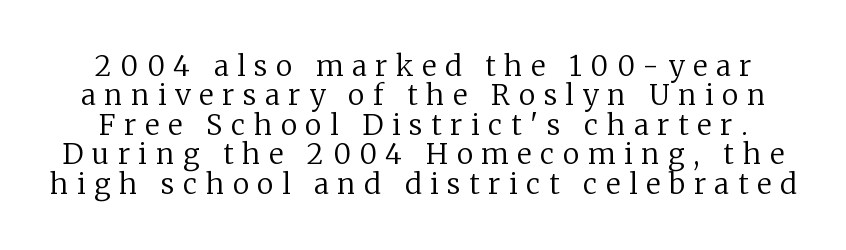
Character widths vary here, with narrow letters taking less room than wide ones. Yep, those are serifs on the letters. Has an underline been added? It has not. This is roman type, the default non-slanted kind.
